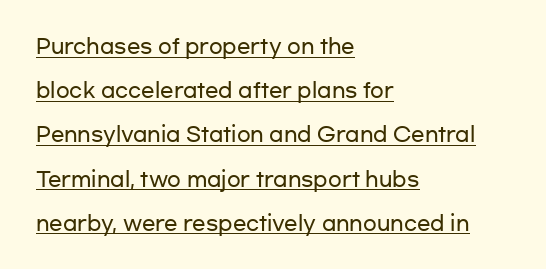
{"italic": "no", "underline": "yes", "align": "left", "line_spacing": "loose", "line_spacing_ratio": 2.21, "letter_spacing": "normal", "letter_spacing_em": 0.0, "glyph_px": 20}
